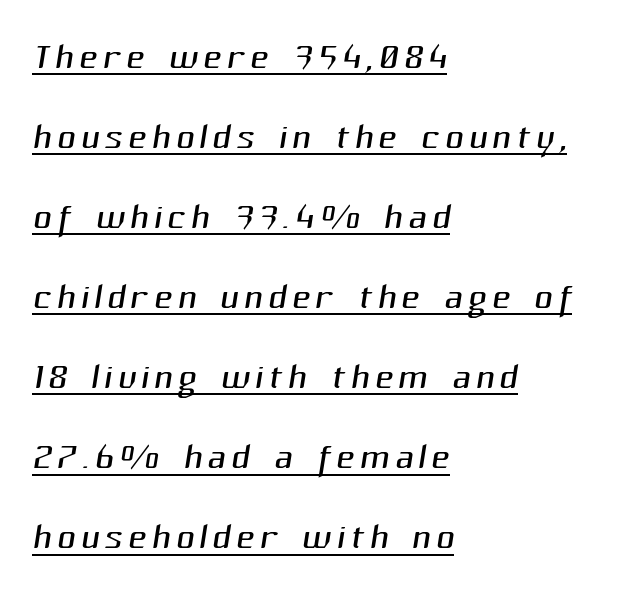
Nothing heavy about these letters — not bold at all. The letters advance in unequal steps, a hallmark of proportional type. This sample carries an underscore along the baseline area. Look at the bottom of the vertical strokes: they stop flat, with no serifs. Compared with a centered layout, this one pins lines to the left instead.
